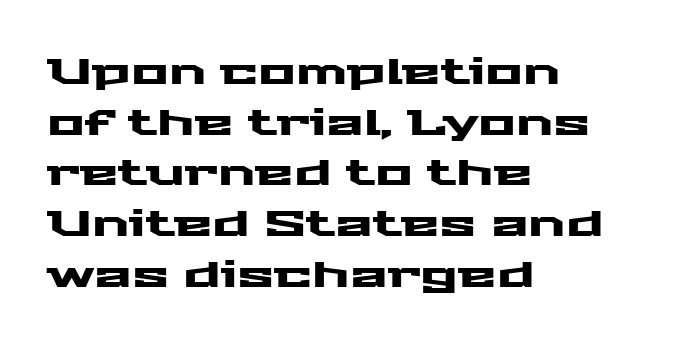
Descender tails drop into unmarked territory. Reading down the column, the eye jumps a familiar distance to each next line. You can tell it's not italic because the verticals are truly vertical. Type style note: lacks serifs. Tracking value appears to be zero — textbook default spacing. Do the characters align in a grid? No, the font is proportional.
